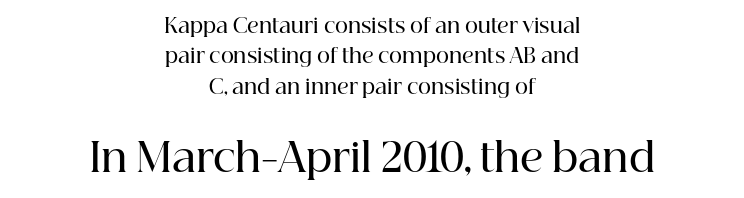
Q: Is the text bold? A: Semi-bold.
Q: Is the text italic (slanted)? A: No, it is upright.
Q: Is the typeface a serif or a sans-serif typeface? A: Serif.
Q: Is the text underlined? A: No.
Q: How is the paragraph aligned? A: Centered.
Q: Is the spacing between letters normal or unusually wide? A: Normal.
Q: Is the spacing between lines tight, normal or loose? A: Normal.
Q: Which block of text is set in a larger size, the first (top) or the second (bottom)? A: The second (bottom) one.
Q: Width (condensed, normal, or wide)? A: Normal.
Q: Stroke contrast? A: High.
Q: x-height? A: Medium.
Q: Monospaced? A: No.
